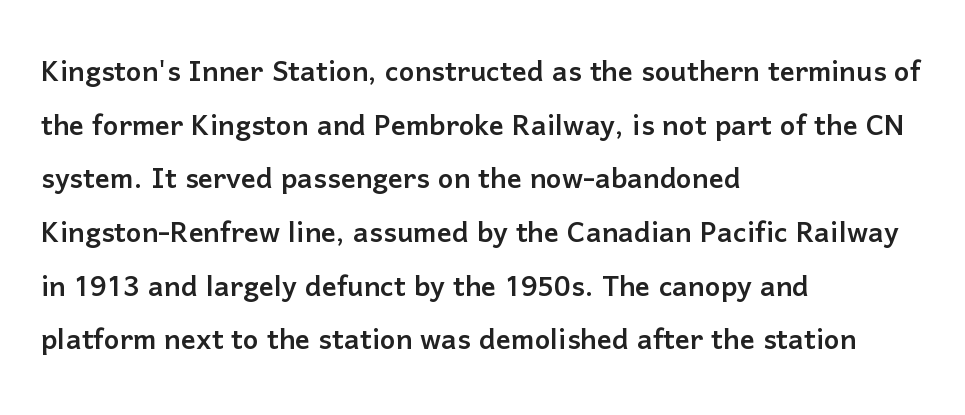
The image shows 37 px sans-serif type, upright; set left-aligned, normal line spacing (1.45x), normal letter spacing, not underlined; low stroke contrast and a medium x-height.
